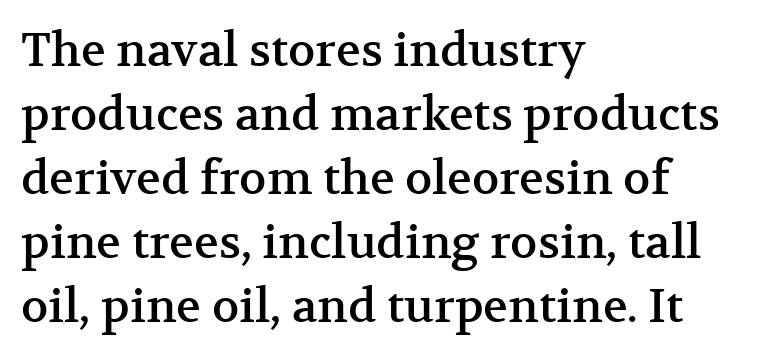
Which margin do the lines hug? The left one — the right edge is uneven. The rendering uses natural spacing where letterforms have individual widths. Quick note: underline off. The letters stand upright; this is a roman face.
